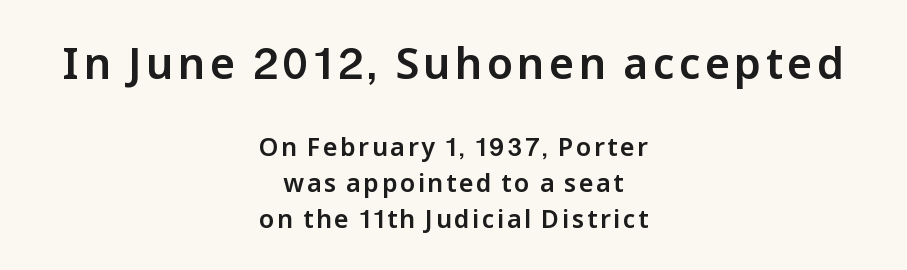
Q: Is the text italic (slanted)? A: No, it is upright.
Q: Is the typeface a serif or a sans-serif typeface? A: Sans-serif.
Q: Is the text underlined? A: No.
Q: How is the paragraph aligned? A: Centered.
Q: Is the spacing between lines tight, normal or loose? A: Normal.
Q: Which block of text is set in a larger size, the first (top) or the second (bottom)? A: The first (top) one.
Q: Width (condensed, normal, or wide)? A: Normal.
Q: Stroke contrast? A: Low.
Q: x-height? A: Medium.
Q: Monospaced? A: No.
